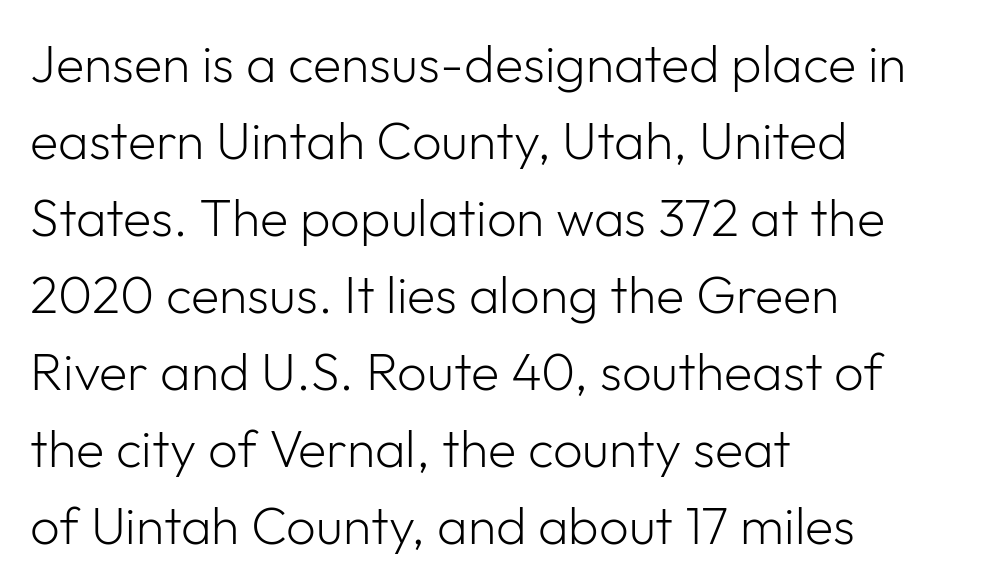
{"serif": "no", "italic": "no", "bold": "no", "weight": "light", "width": "normal", "stroke_contrast": "low", "x_height": "medium", "monospaced": "no", "underline": "no", "align": "left", "line_spacing": "normal", "line_spacing_ratio": 1.48, "letter_spacing": "normal", "letter_spacing_em": 0.0, "glyph_px": 52}
